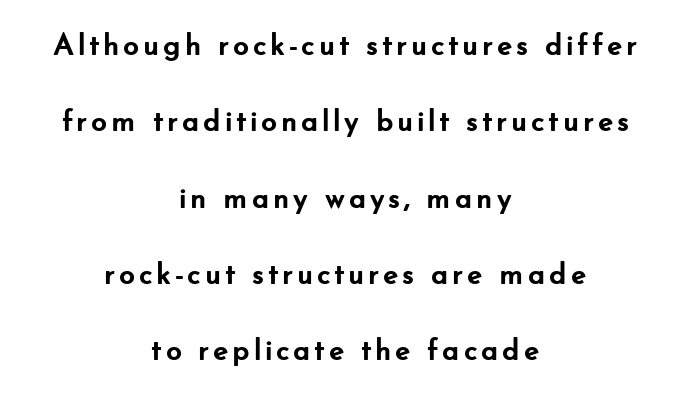
Line starts and ends both wander, symmetrically. Anything drawn beneath the words? Only blank space. Proportional: the letters do not fall into vertical columns. Serifs: no, the terminals of the letterforms are clean. Compared with an ordinary text face, these strokes are far heavier — a full bold. Reading down the column, the eye jumps a long way to each next line.
